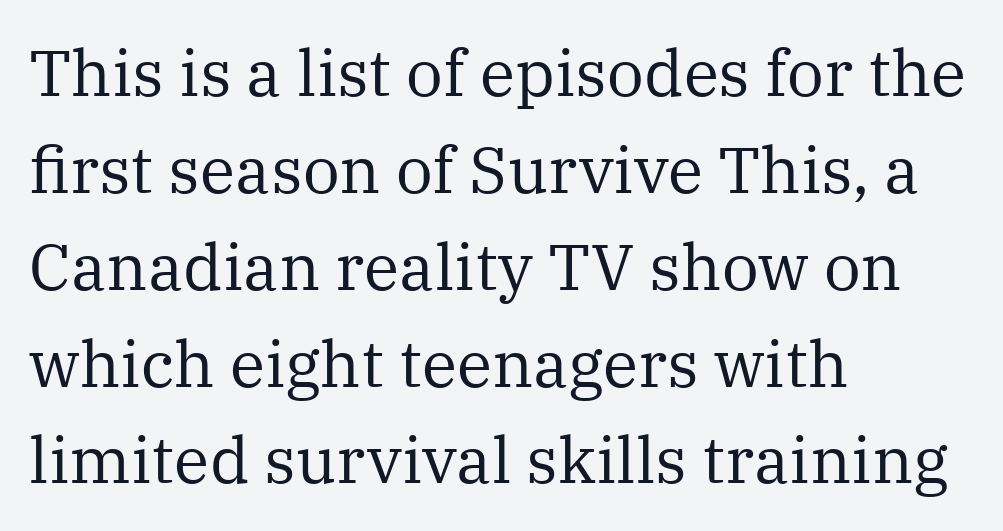
Q: Is the text bold? A: No.
Q: Is the text italic (slanted)? A: No, it is upright.
Q: Is the typeface a serif or a sans-serif typeface? A: Serif.
Q: Is the text underlined? A: No.
Q: How is the paragraph aligned? A: Left-aligned.
Q: Is the spacing between letters normal or unusually wide? A: Normal.
Q: Is the spacing between lines tight, normal or loose? A: Normal.
Q: Width (condensed, normal, or wide)? A: Normal.
Q: Stroke contrast? A: Medium.
Q: x-height? A: Medium.
Q: Monospaced? A: No.
